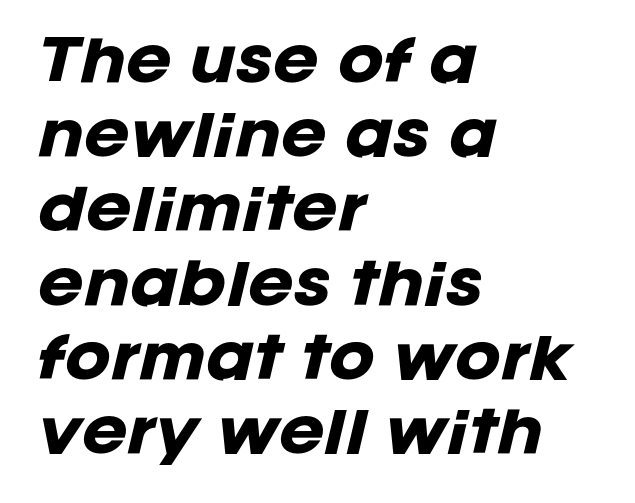
Q: Is the text bold? A: Yes.
Q: Is the text italic (slanted)? A: Yes, it leans right by about 12 degrees.
Q: Is the text underlined? A: No.
Q: How is the paragraph aligned? A: Left-aligned.
Q: Is the spacing between letters normal or unusually wide? A: Normal.
Q: Is the spacing between lines tight, normal or loose? A: Normal.
Q: Width (condensed, normal, or wide)? A: Normal.
Q: Stroke contrast? A: Low.
Q: x-height? A: Large.
Q: Monospaced? A: No.
